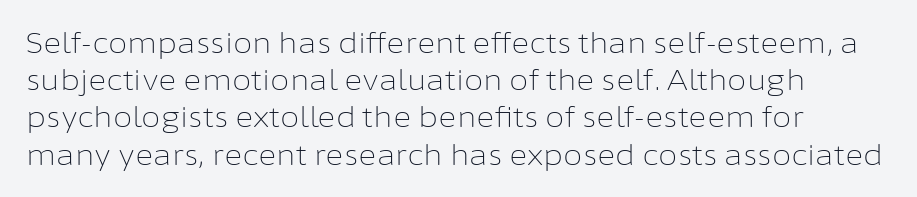
The image shows 28 px light sans-serif type, upright; set left-aligned, normal line spacing (1.33x), normal letter spacing, not underlined; low stroke contrast and a medium x-height.
